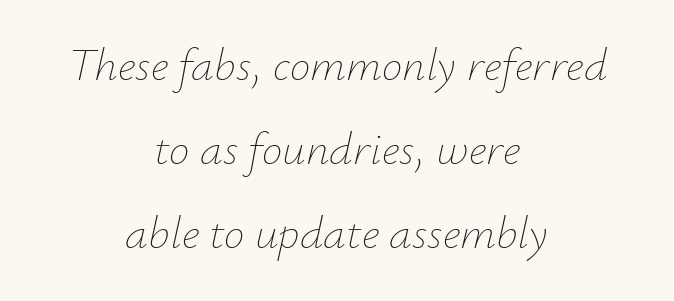
Q: Is the text bold? A: No.
Q: Is the text italic (slanted)? A: Yes, it leans right by about 12 degrees.
Q: Is the text underlined? A: No.
Q: How is the paragraph aligned? A: Centered.
Q: Is the spacing between letters normal or unusually wide? A: Normal.
Q: Width (condensed, normal, or wide)? A: Normal.
Q: Stroke contrast? A: Low.
Q: x-height? A: Small.
Q: Monospaced? A: No.
